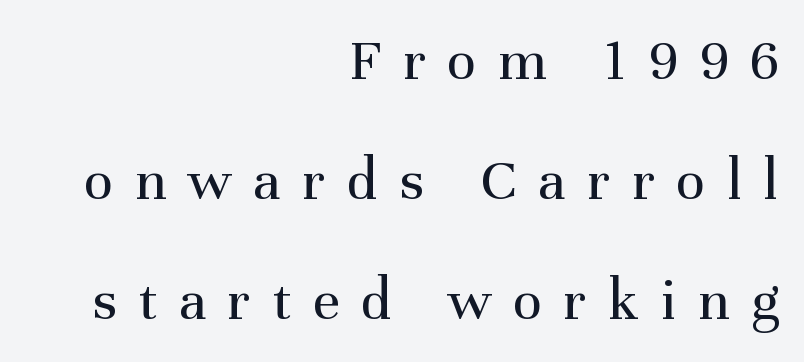
{"serif": "yes", "italic": "no", "bold": "no", "weight": "regular", "width": "normal", "stroke_contrast": "medium", "x_height": "medium", "monospaced": "no", "underline": "no", "align": "right", "line_spacing": "loose", "line_spacing_ratio": 1.97, "letter_spacing": "wide", "letter_spacing_em": 0.35, "glyph_px": 61}
